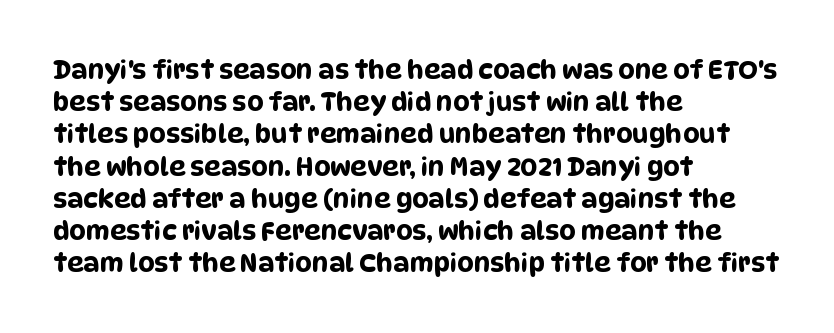
The image shows 26 px text type; set left-aligned, line spacing 1.24x, normal letter spacing, not underlined.
